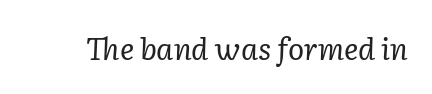
Q: Is the text bold? A: No.
Q: Is the text italic (slanted)? A: Yes, it leans right by about 2 degrees.
Q: Is the typeface a serif or a sans-serif typeface? A: Serif.
Q: Is the text underlined? A: No.
Q: Is the spacing between letters normal or unusually wide? A: Normal.
Q: Width (condensed, normal, or wide)? A: Normal.
Q: Stroke contrast? A: Low.
Q: x-height? A: Medium.
Q: Monospaced? A: No.
